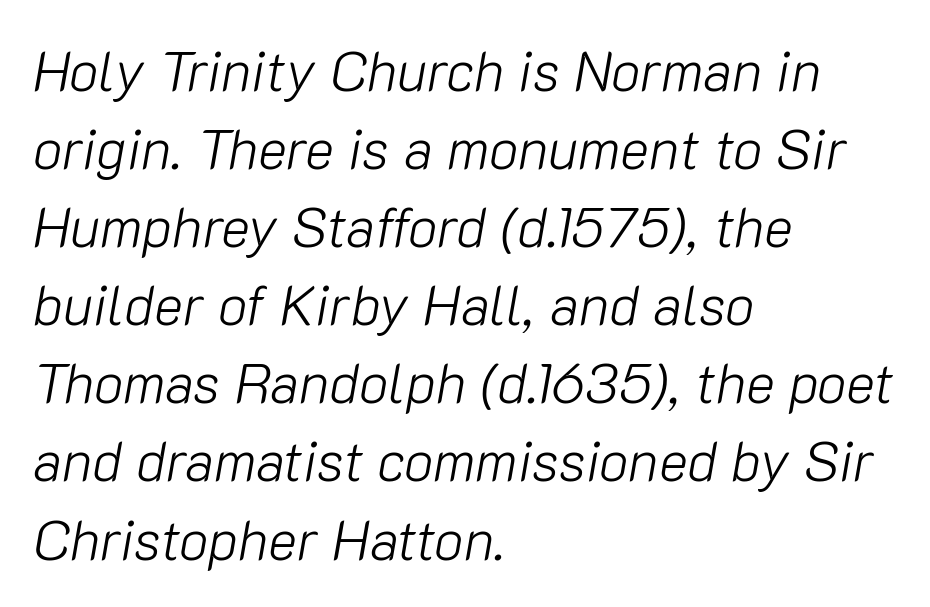
The image shows 55 px light type, italic (leaning right); set left-aligned, normal line spacing (1.42x), normal letter spacing, not underlined; low stroke contrast and a medium x-height.
